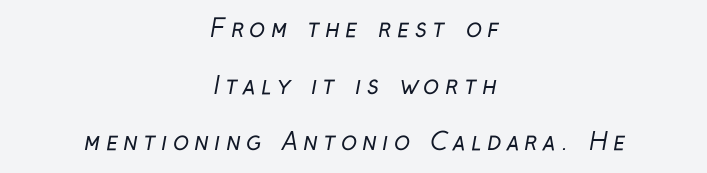
Q: Is the text bold? A: No.
Q: Is the text underlined? A: No.
Q: How is the paragraph aligned? A: Centered.
Q: Is the spacing between letters normal or unusually wide? A: Unusually wide.
Q: Is the spacing between lines tight, normal or loose? A: Loose.
